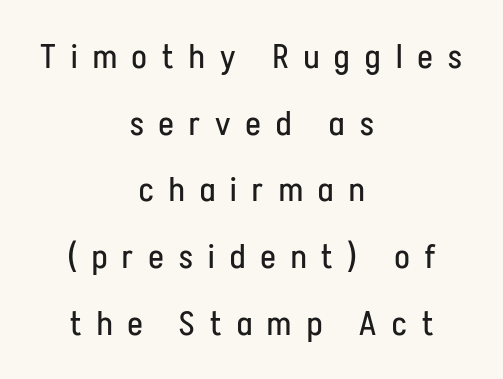
The image shows 34 px regular-weight, condensed sans-serif type, upright; set centered, loose line spacing (1.96x), unusually wide letter spacing (+0.46 em), not underlined; low stroke contrast and a medium x-height.
